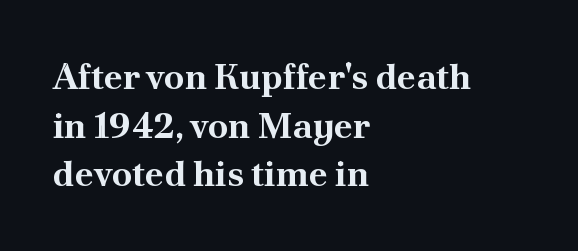
Leftover space on each line is placed entirely after the last word. Heft: maximum for text — a bold. If you drew a line through each stem, it would be perfectly vertical. Typographically, this falls in the serif category. Words appear dense and cohesive because spacing is normal. Line spacing here is normal.
